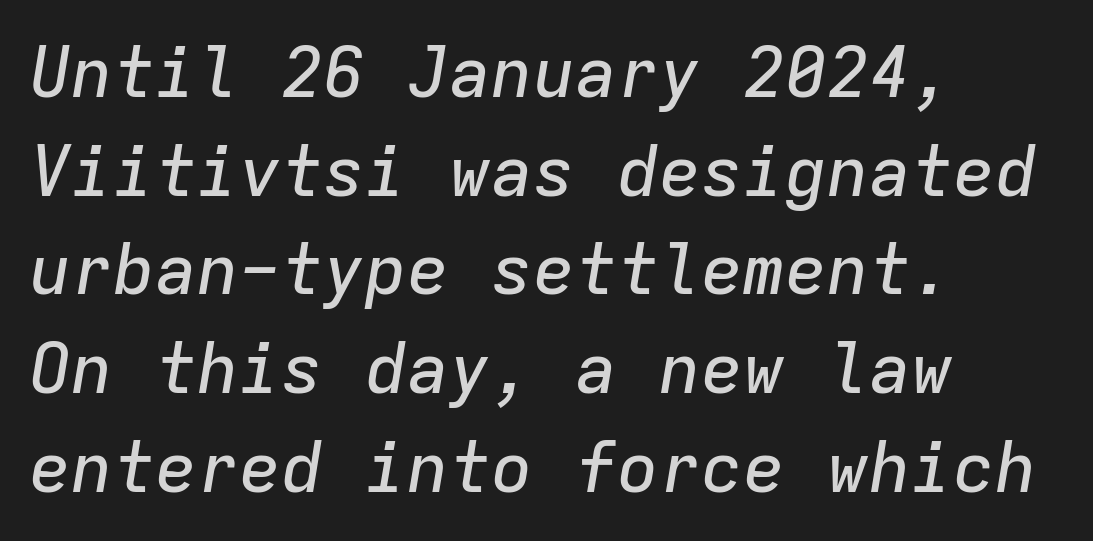
The image shows 70 px text type, italic (leaning right), monospaced; set left-aligned, normal line spacing (1.41x), normal letter spacing, not underlined; low stroke contrast and a medium x-height.
